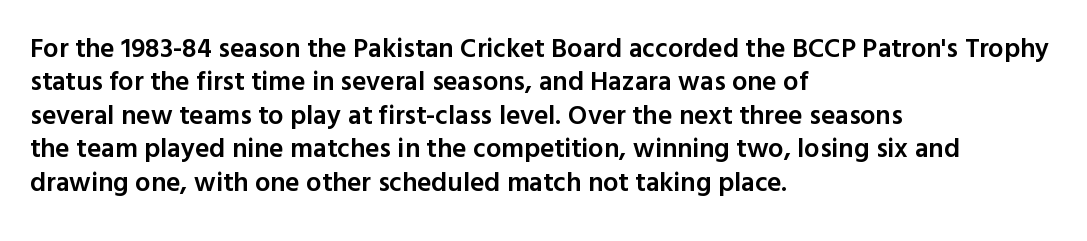
Moderately thickened strokes mark this as semibold type. A clean baseline with only descenders dipping below it. Line starts are locked; line ends wander. Honestly, the letter spacing is just normal — you wouldn't notice it. Italic? Not at all — the glyphs are vertical.
